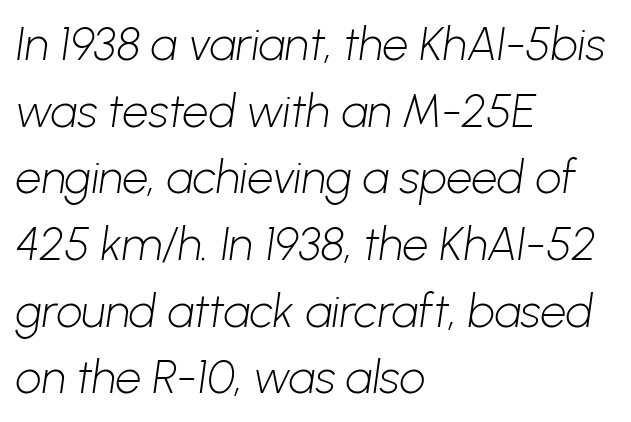
Is there much room between lines? A standard amount, neither cramped nor airy. Anything drawn beneath the words? Only blank space. The typesetter chose a ragged-right arrangement here. Characters follow at the spacing the type designer built in. These lines are rendered in a variable-pitch font. Serif or sans? Sans — the stroke terminals are bare.
